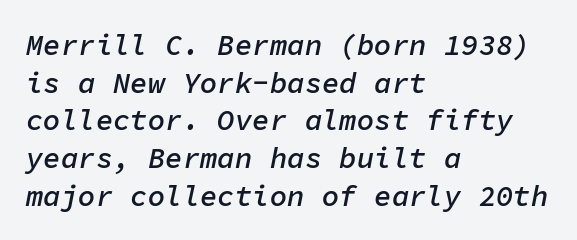
{"italic": "yes", "lean": "right", "slant_degrees": 11, "bold": "semi", "weight": "semibold", "width": "normal", "stroke_contrast": "low", "x_height": "medium", "monospaced": "yes", "underline": "no", "align": "left", "line_spacing": "normal", "line_spacing_ratio": 1.3, "letter_spacing": "normal", "letter_spacing_em": 0.0, "glyph_px": 29}
